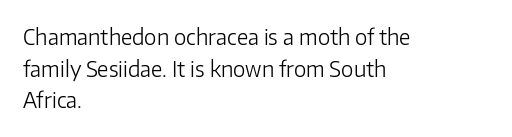
{"italic": "no", "bold": "no", "underline": "no", "align": "left", "line_spacing": "normal", "line_spacing_ratio": 1.51, "letter_spacing": "normal", "letter_spacing_em": 0.0, "glyph_px": 21}
